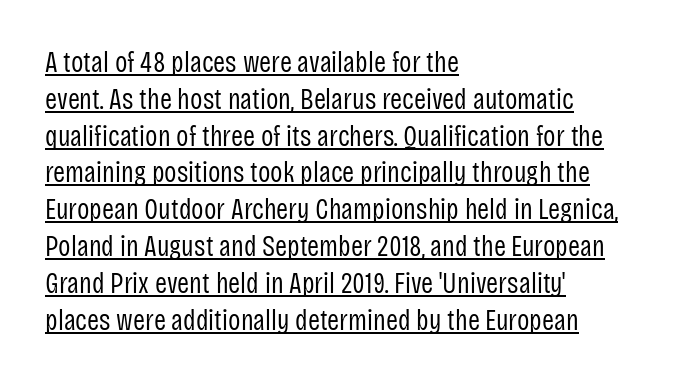
Q: Is the text bold? A: No.
Q: Is the text italic (slanted)? A: No, it is upright.
Q: Is the typeface a serif or a sans-serif typeface? A: Sans-serif.
Q: Is the text underlined? A: Yes.
Q: How is the paragraph aligned? A: Left-aligned.
Q: Is the spacing between letters normal or unusually wide? A: Normal.
Q: Is the spacing between lines tight, normal or loose? A: Normal.
Q: Width (condensed, normal, or wide)? A: Condensed.
Q: Stroke contrast? A: Low.
Q: x-height? A: Large.
Q: Monospaced? A: No.
